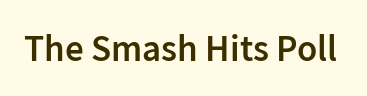
Q: Is the text bold? A: Semi-bold.
Q: Is the text italic (slanted)? A: No, it is upright.
Q: Is the typeface a serif or a sans-serif typeface? A: Sans-serif.
Q: Is the text underlined? A: No.
Q: Is the spacing between letters normal or unusually wide? A: Normal.
Q: Width (condensed, normal, or wide)? A: Normal.
Q: Stroke contrast? A: Low.
Q: x-height? A: Medium.
Q: Monospaced? A: No.
